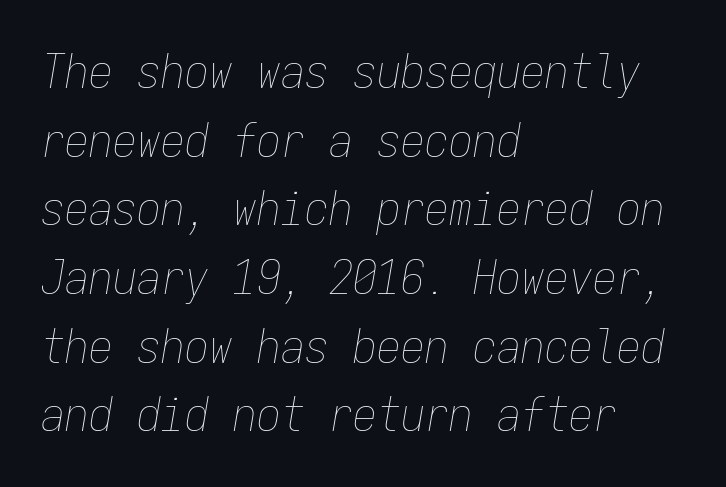
The image shows 48 px thin, condensed type, italic (leaning right), monospaced; set left-aligned, normal line spacing (1.43x), normal letter spacing, not underlined; low stroke contrast and a medium x-height.
